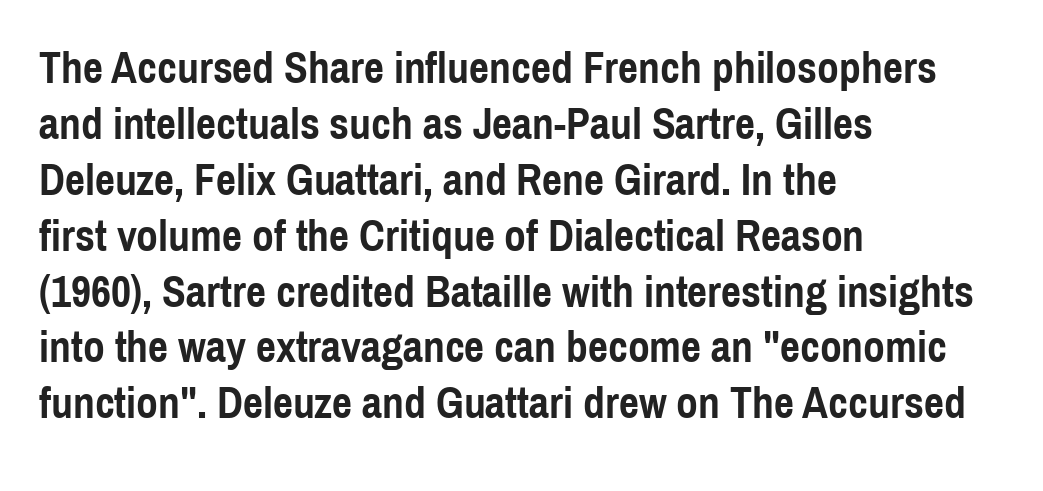
{"serif": "no", "italic": "no", "bold": "yes", "weight": "semibold", "width": "condensed", "x_height": "medium", "monospaced": "no", "underline": "no", "align": "left", "line_spacing": "normal", "line_spacing_ratio": 1.27, "letter_spacing": "normal", "letter_spacing_em": 0.0, "glyph_px": 44}
